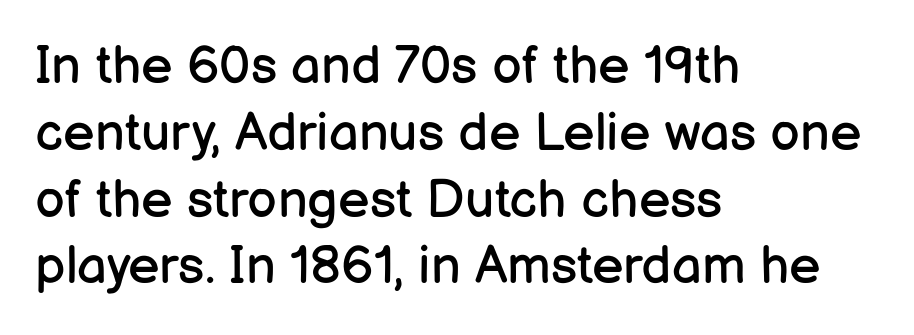
Q: Is the text bold? A: No.
Q: Is the text italic (slanted)? A: No, it is upright.
Q: Is the typeface a serif or a sans-serif typeface? A: Sans-serif.
Q: Is the text underlined? A: No.
Q: How is the paragraph aligned? A: Left-aligned.
Q: Is the spacing between letters normal or unusually wide? A: Normal.
Q: Is the spacing between lines tight, normal or loose? A: Normal.
Q: Width (condensed, normal, or wide)? A: Normal.
Q: Stroke contrast? A: Low.
Q: x-height? A: Medium.
Q: Monospaced? A: No.
